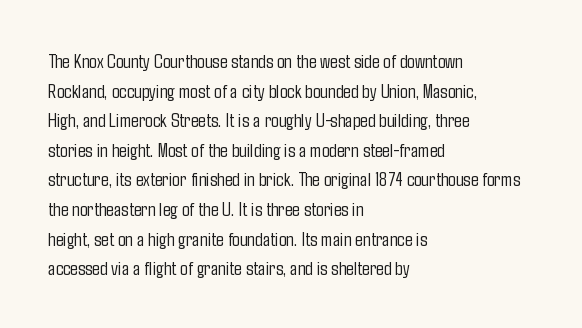
Compared with a typical body face, this is equally light or lighter still. The line texture is even and compact thanks to regular tracking. The space directly below the letters is spotless. Nope, not italic — everything's standing straight.
